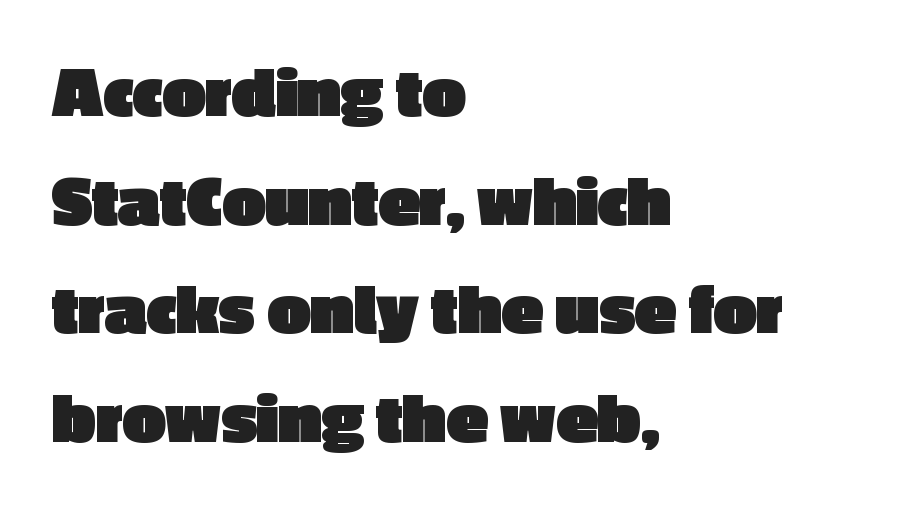
{"serif": "no", "italic": "no", "bold": "yes", "weight": "heavy", "width": "normal", "x_height": "medium", "monospaced": "no", "underline": "no", "align": "left", "line_spacing": "normal", "line_spacing_ratio": 1.43, "letter_spacing": "normal", "letter_spacing_em": 0.0, "glyph_px": 76}
